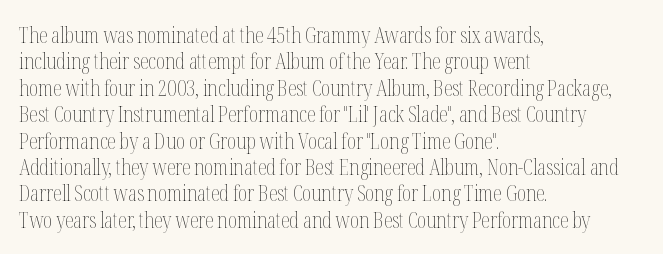
This sample uses an upright cut, with every glyph sitting square on the baseline. Underlining? Definitely not there. Heaviness? Minimal to ordinary, like unemphasized prose. Short note: letters normally spaced. Where is the straight margin? On the left.
